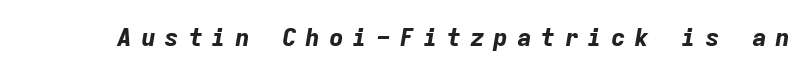
{"italic": "yes", "lean": "right", "slant_degrees": 9, "bold": "yes", "underline": "no", "letter_spacing": "wide", "letter_spacing_em": 0.34, "glyph_px": 25}
